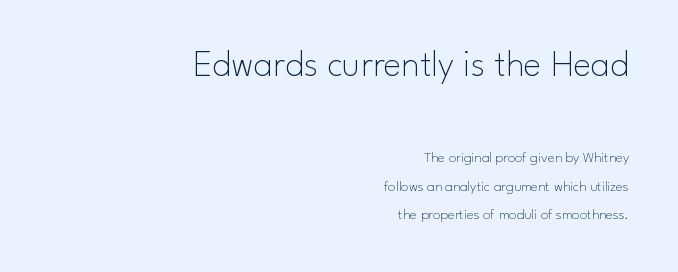
The image shows 38 px thin sans-serif type, upright; set right-aligned, line spacing 1.89x, normal letter spacing, not underlined; the first (top) block is 2.53x larger; low stroke contrast and a small x-height.
